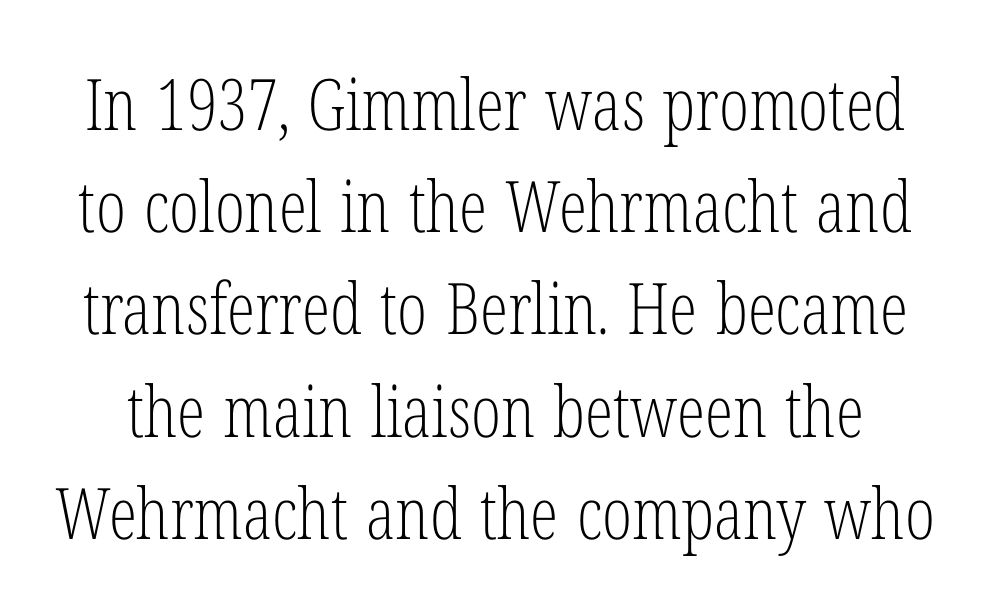
In terms of letterspacing, this is plain default setting. Character widths vary here, with narrow letters taking less room than wide ones. Rendered with straight, roman letterforms. Old-style or modern, the face here clearly has serifs. Quick note: underline off. Weight: not bold — regular or lighter.
